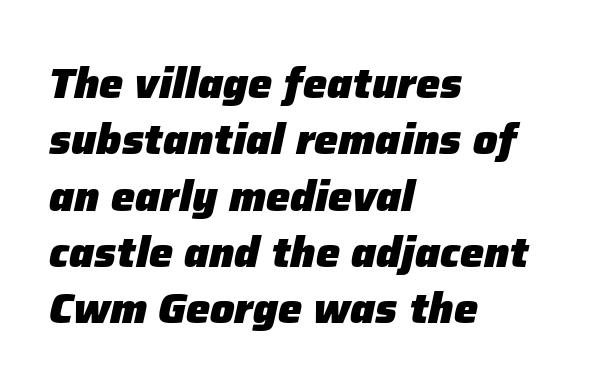
Q: Is the text bold? A: Yes.
Q: Is the text italic (slanted)? A: Yes, it leans right by about 12 degrees.
Q: Is the text underlined? A: No.
Q: How is the paragraph aligned? A: Left-aligned.
Q: Is the spacing between letters normal or unusually wide? A: Normal.
Q: Is the spacing between lines tight, normal or loose? A: Normal.
Q: Width (condensed, normal, or wide)? A: Normal.
Q: Stroke contrast? A: Low.
Q: x-height? A: Medium.
Q: Monospaced? A: No.
